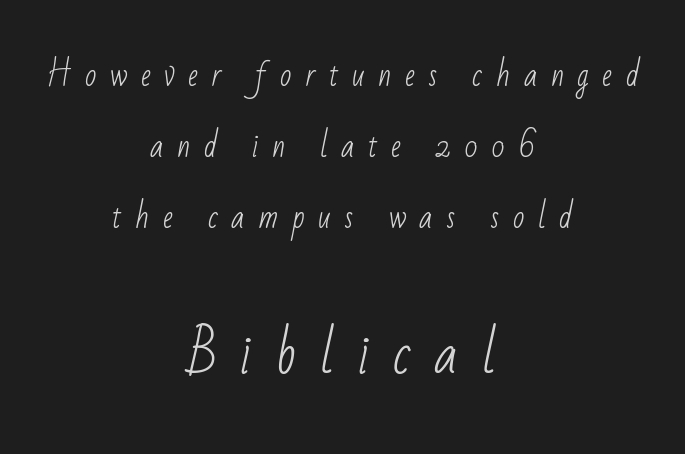
The tracking reads as deliberately expanded to a designer's eye. Where is the straight margin? There isn't one; the lines are centered. Think of a printed novel: that variable character pitch is what you see here. Vertical spacing — loose. Summary of weight: not heavy and not bold. These lines are composed in type without serifs.
